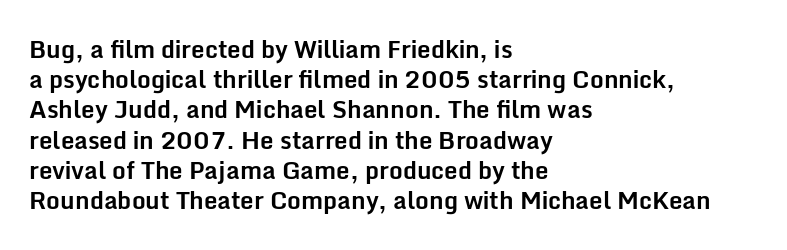
{"italic": "no", "bold": "yes", "underline": "no", "align": "left", "line_spacing": "normal", "line_spacing_ratio": 1.26, "letter_spacing": "normal", "letter_spacing_em": 0.0, "glyph_px": 24}
